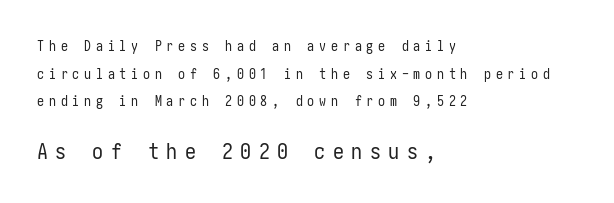
{"italic": "no", "bold": "no", "underline": "no", "align": "left", "line_spacing": "loose", "line_spacing_ratio": 1.97, "letter_spacing": "wide", "letter_spacing_em": 0.34, "larger_block": "second", "size_ratio": 1.57, "glyph_px": 22}
